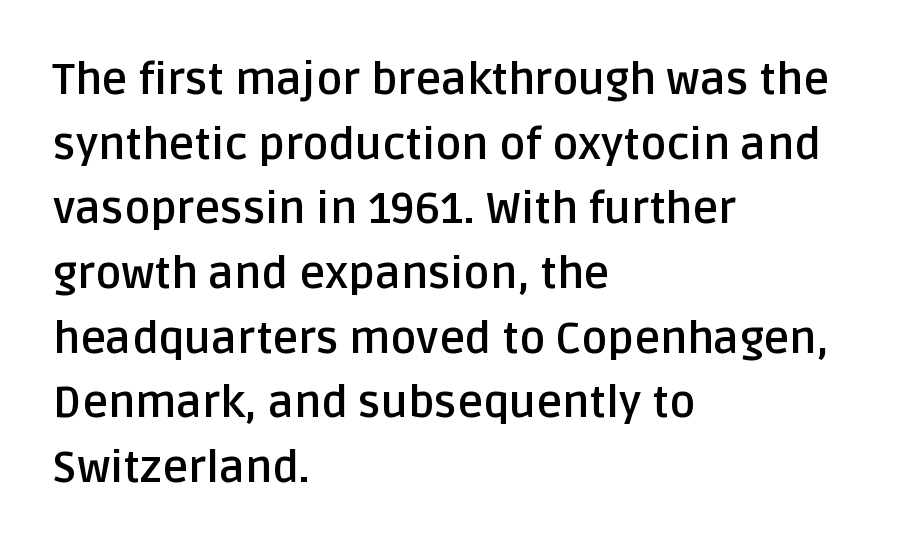
The image shows 44 px semibold sans-serif type, upright; set left-aligned, normal line spacing (1.47x), normal letter spacing, not underlined; low stroke contrast and a large x-height.
